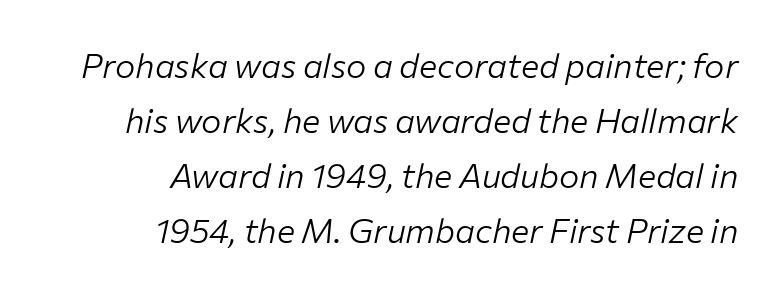
{"italic": "yes", "lean": "right", "slant_degrees": 12, "bold": "no", "weight": "light", "width": "normal", "stroke_contrast": "low", "x_height": "medium", "monospaced": "no", "underline": "no", "align": "right", "line_spacing": "normal", "line_spacing_ratio": 1.62, "letter_spacing": "normal", "letter_spacing_em": 0.0, "glyph_px": 34}
